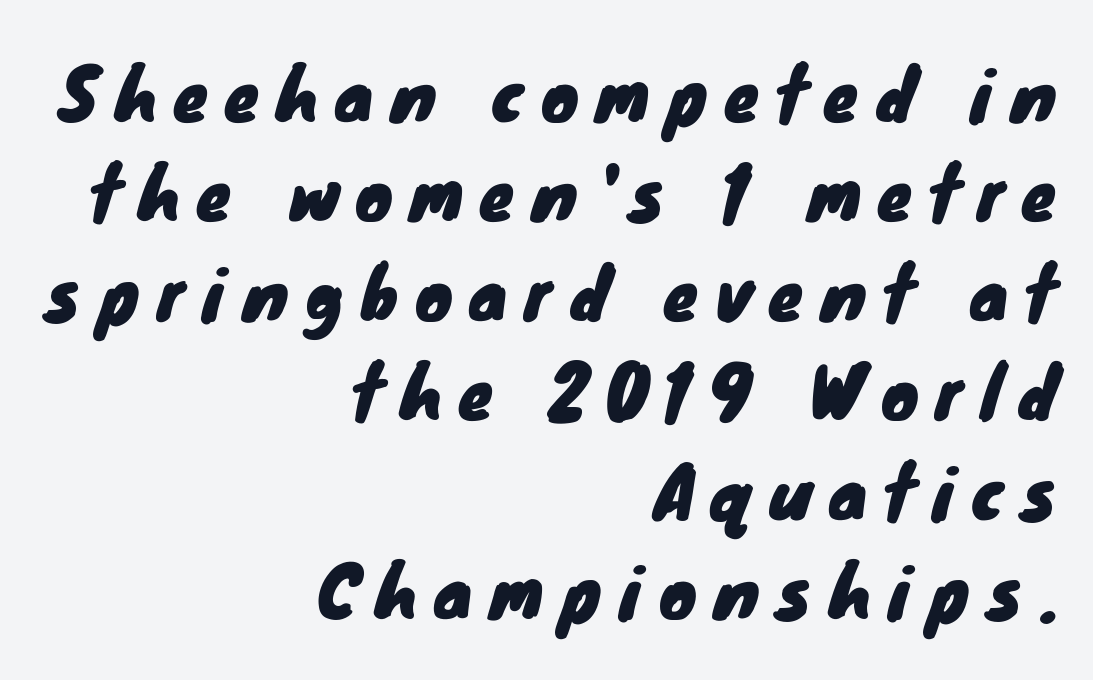
{"serif": "no", "width": "normal", "stroke_contrast": "low", "x_height": "small", "monospaced": "no", "underline": "no", "align": "right", "line_spacing": "normal", "line_spacing_ratio": 1.42, "letter_spacing": "wide", "letter_spacing_em": 0.25, "glyph_px": 70}
